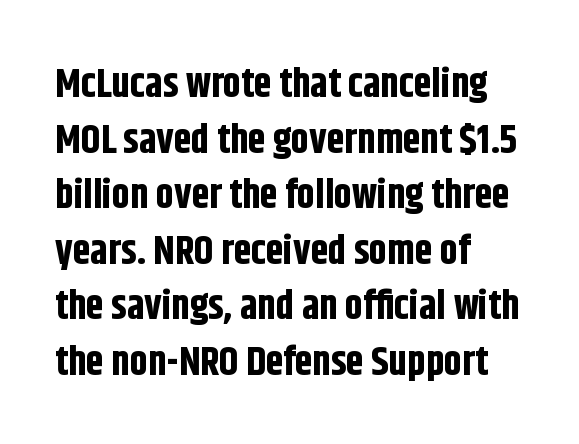
Q: Is the text bold? A: Yes.
Q: Is the text italic (slanted)? A: No, it is upright.
Q: Is the typeface a serif or a sans-serif typeface? A: Sans-serif.
Q: Is the text underlined? A: No.
Q: How is the paragraph aligned? A: Left-aligned.
Q: Is the spacing between letters normal or unusually wide? A: Normal.
Q: Is the spacing between lines tight, normal or loose? A: Normal.
Q: Width (condensed, normal, or wide)? A: Condensed.
Q: Stroke contrast? A: Low.
Q: x-height? A: Large.
Q: Monospaced? A: No.
